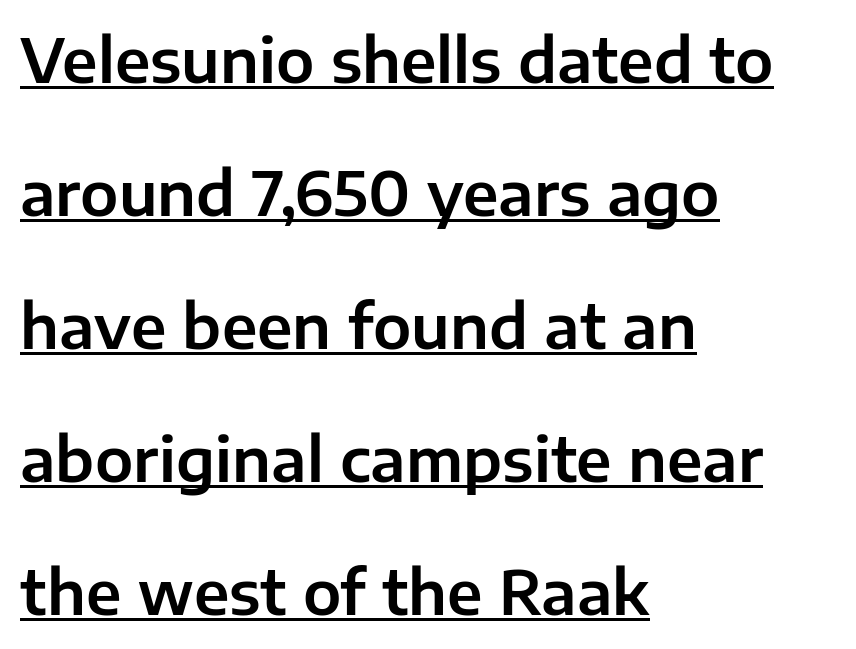
{"serif": "no", "italic": "no", "width": "normal", "stroke_contrast": "low", "x_height": "medium", "monospaced": "no", "underline": "yes", "align": "left", "line_spacing": "loose", "line_spacing_ratio": 2.18, "letter_spacing": "normal", "letter_spacing_em": 0.0, "glyph_px": 61}
